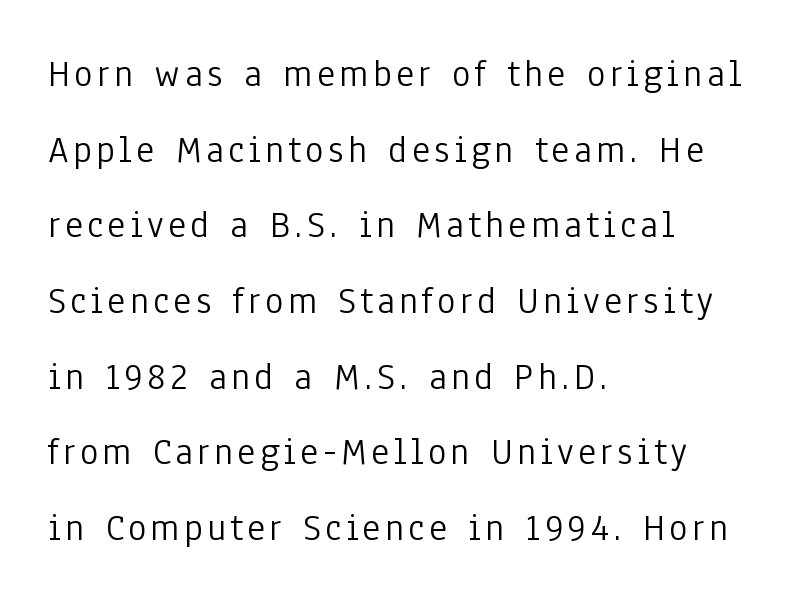
Q: Is the text bold? A: No.
Q: Is the text italic (slanted)? A: No, it is upright.
Q: Is the typeface a serif or a sans-serif typeface? A: Sans-serif.
Q: Is the text underlined? A: No.
Q: How is the paragraph aligned? A: Left-aligned.
Q: Is the spacing between lines tight, normal or loose? A: Loose.
Q: Width (condensed, normal, or wide)? A: Condensed.
Q: Stroke contrast? A: Low.
Q: x-height? A: Medium.
Q: Monospaced? A: No.
